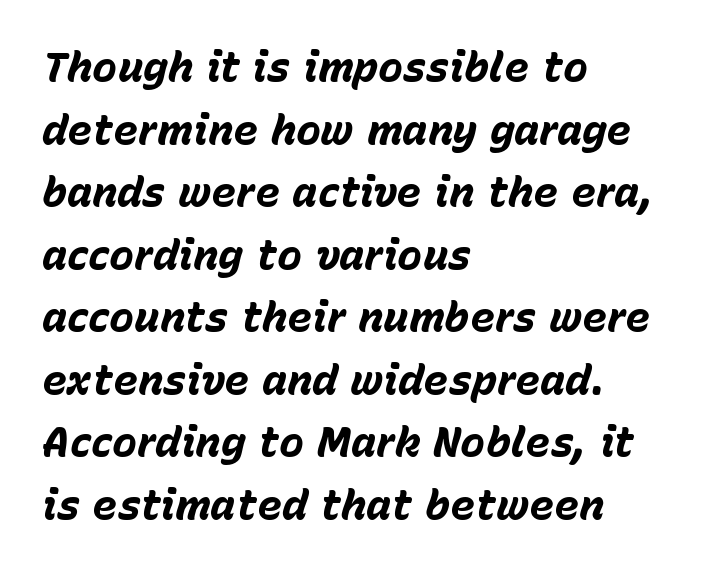
The image shows 42 px bold type, italic (leaning right); set left-aligned, normal line spacing (1.49x), normal letter spacing, not underlined; low stroke contrast and a medium x-height.
